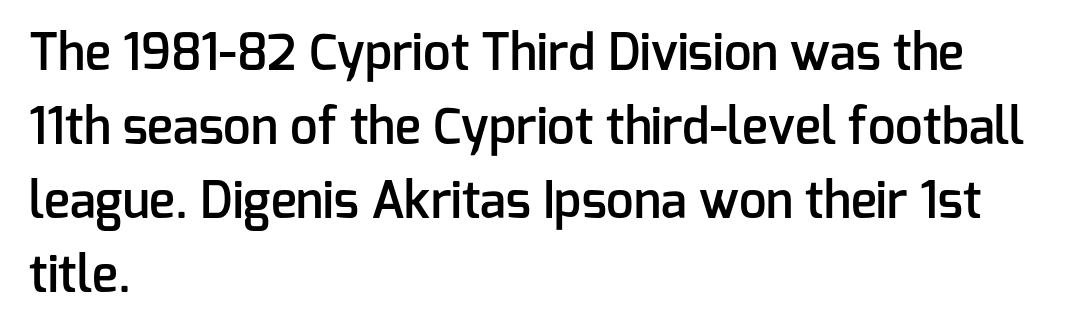
The image shows 49 px semibold sans-serif type, upright; set left-aligned, normal line spacing (1.51x), normal letter spacing, not underlined; low stroke contrast and a medium x-height.
